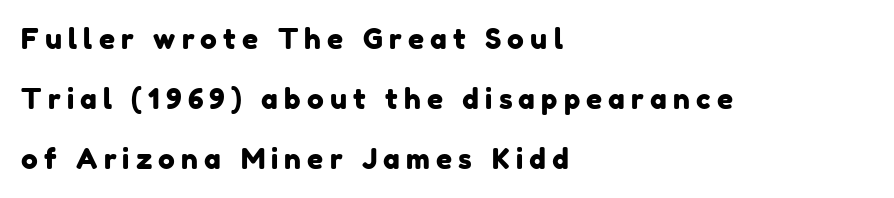
Airy leading. The lines in this sample share a left origin and differ only in where they stop. Only glyphs here, with clear space below each row. The line texture is sparse and dotted thanks to wide tracking. Think of a printed novel: that variable character pitch is what you see here. The rendering shows plain stroke endings on the letterforms — a sans-serif design.
